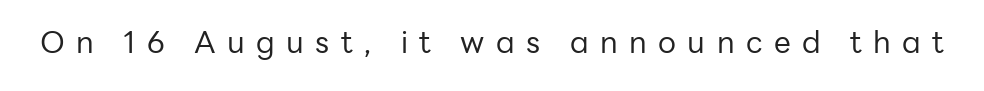
Descenders are the only things crossing below the line. Heaviness? Minimal to ordinary, like unemphasized prose. Italic: no, the glyphs are upright roman. The face used here is rendered with a markedly widened letterfit. Is this a sans? Yes — the strokes have no serifs.
